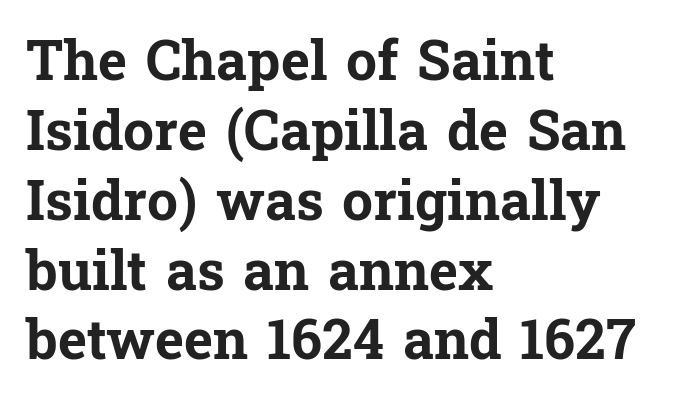
The image shows 55 px bold serif type, upright; set left-aligned, normal line spacing (1.27x), normal letter spacing, not underlined; low stroke contrast and a medium x-height.
